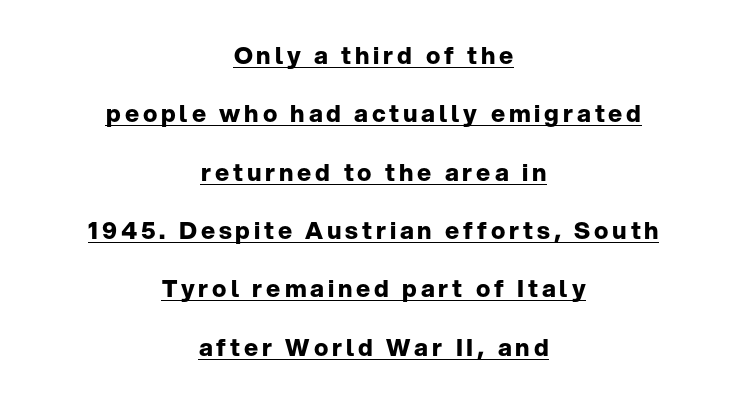
Reading down the column, the eye jumps a long way to each next line. Its strokes are broad and dark, the hallmark of bold type. The type sits square on the baseline with zero lean. Quick note: underline on.
